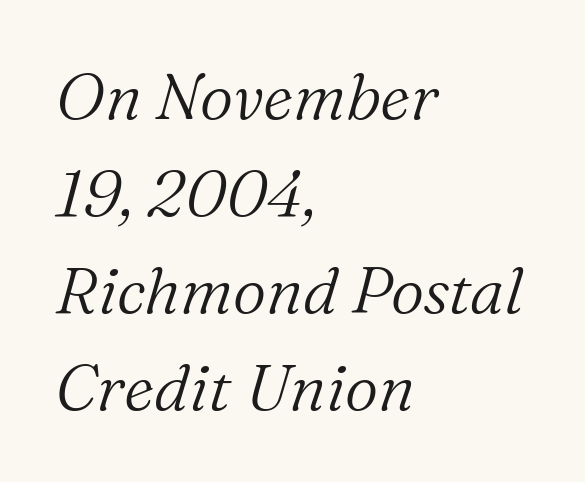
{"serif": "yes", "italic": "yes", "lean": "right", "slant_degrees": 16, "bold": "no", "weight": "light", "width": "normal", "stroke_contrast": "medium", "x_height": "medium", "monospaced": "no", "underline": "no", "align": "left", "line_spacing": "normal", "line_spacing_ratio": 1.49, "letter_spacing": "normal", "letter_spacing_em": 0.0, "glyph_px": 65}
